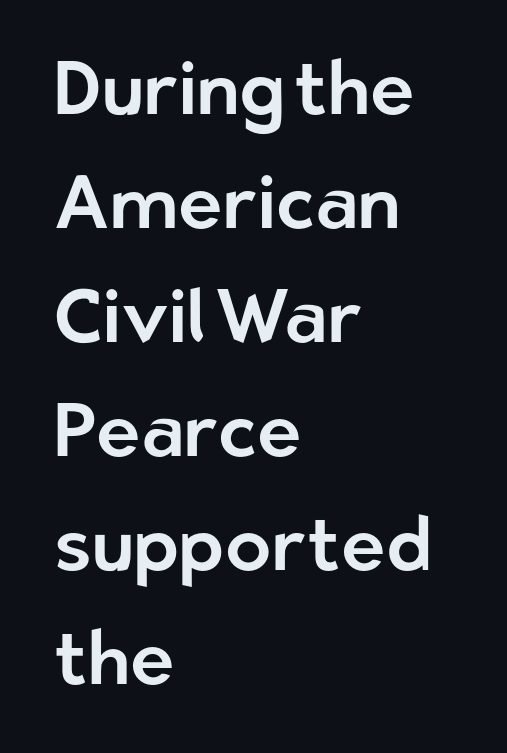
Q: Is the text italic (slanted)? A: No, it is upright.
Q: Is the typeface a serif or a sans-serif typeface? A: Sans-serif.
Q: Is the text underlined? A: No.
Q: How is the paragraph aligned? A: Left-aligned.
Q: Is the spacing between letters normal or unusually wide? A: Normal.
Q: Is the spacing between lines tight, normal or loose? A: Normal.
Q: Width (condensed, normal, or wide)? A: Normal.
Q: Stroke contrast? A: Low.
Q: x-height? A: Medium.
Q: Monospaced? A: No.
